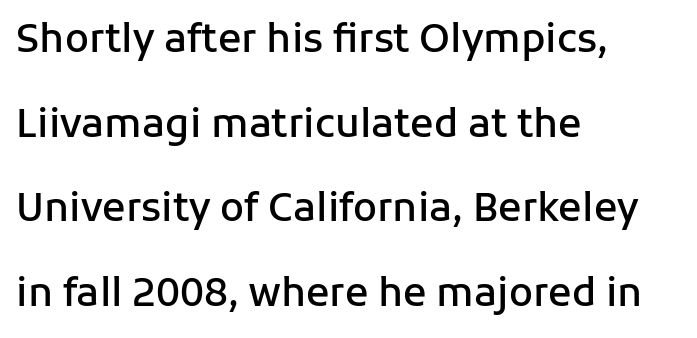
The image shows 39 px semibold sans-serif type, upright; set left-aligned, loose line spacing (2.17x), normal letter spacing, not underlined; low stroke contrast and a medium x-height.
